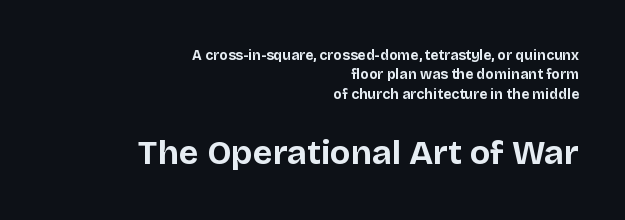
{"serif": "no", "italic": "no", "bold": "yes", "weight": "bold", "width": "normal", "stroke_contrast": "low", "x_height": "large", "monospaced": "no", "underline": "no", "align": "right", "line_spacing": "normal", "line_spacing_ratio": 1.39, "letter_spacing": "normal", "letter_spacing_em": 0.0, "larger_block": "second", "size_ratio": 2.43, "glyph_px": 34}
